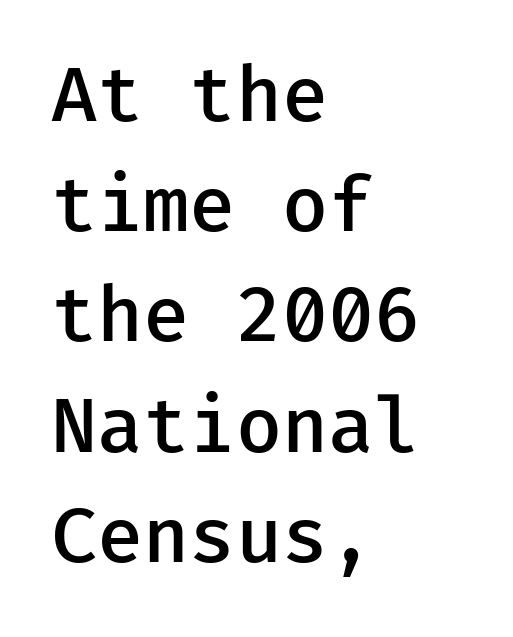
Inter-character spacing is left at the font's built-in metrics. Caption: multi-line text, flush left, ragged right. Just letters on the line, the space beneath them empty. The space between consecutive lines is moderate. To sum up the face: it is a sans, with no serifs. A typesetter would mark this as roman, not italic.
